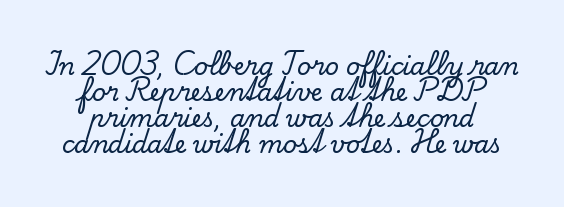
{"underline": "no", "align": "center", "line_spacing": "tight", "line_spacing_ratio": 1.09, "letter_spacing": "normal", "letter_spacing_em": 0.0, "glyph_px": 24}
